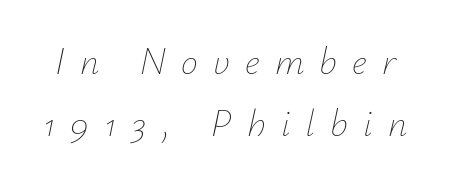
Q: Is the text bold? A: No.
Q: Is the text italic (slanted)? A: Yes, it leans right by about 12 degrees.
Q: Is the text underlined? A: No.
Q: Is the spacing between letters normal or unusually wide? A: Unusually wide.
Q: Is the spacing between lines tight, normal or loose? A: Normal.
Q: Width (condensed, normal, or wide)? A: Normal.
Q: Stroke contrast? A: Low.
Q: x-height? A: Small.
Q: Monospaced? A: No.
